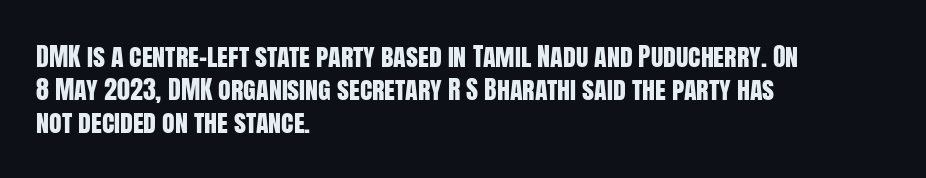
Each new line begins a customary step beneath the previous one. The passage shown is not underscored anywhere. Unlike italic type, these characters show no tilt at all. Casual observation: everything's shoved over to the left.
